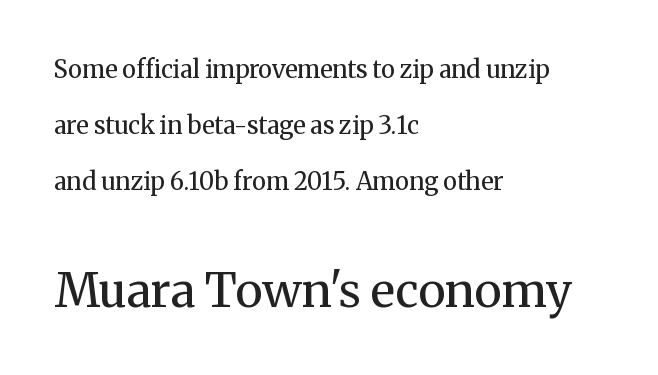
The passage shown begins with its smaller block and ends with its larger one. Every row of glyphs begins at an identical x-position on the left. The vertical gap from one line to the next is large. The cut favours lightness, reaching ordinary text weight at its darkest.
